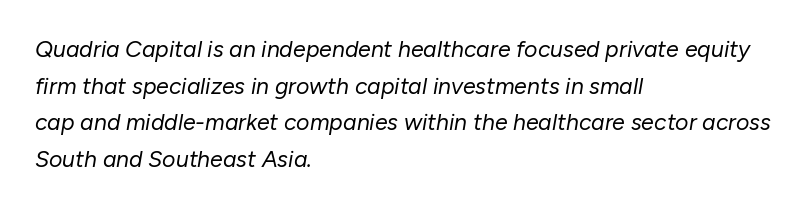
The image shows 23 px text type, italic (leaning right); set left-aligned, normal line spacing (1.59x), normal letter spacing, not underlined.
